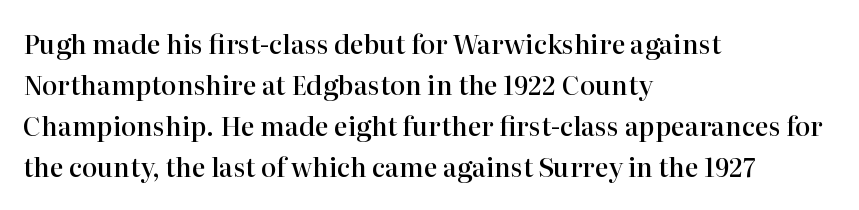
The image shows 26 px text type, upright; set left-aligned, normal line spacing (1.58x), normal letter spacing, not underlined.
